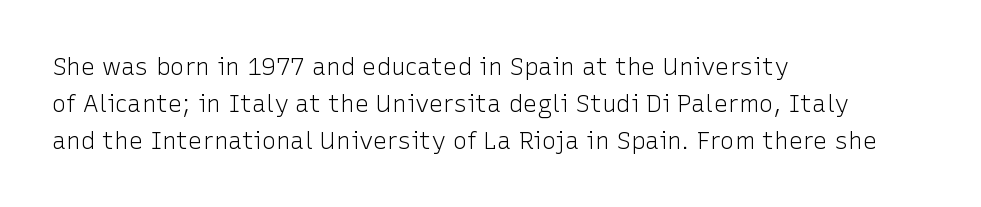
Q: Is the text bold? A: No.
Q: Is the text italic (slanted)? A: No, it is upright.
Q: Is the text underlined? A: No.
Q: How is the paragraph aligned? A: Left-aligned.
Q: Is the spacing between letters normal or unusually wide? A: Normal.
Q: Is the spacing between lines tight, normal or loose? A: Normal.
